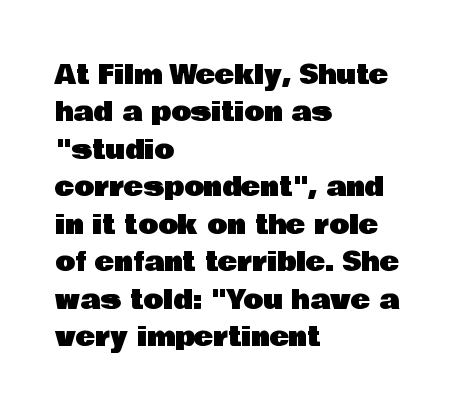
Q: Is the text italic (slanted)? A: No, it is upright.
Q: Is the text underlined? A: No.
Q: How is the paragraph aligned? A: Left-aligned.
Q: Is the spacing between letters normal or unusually wide? A: Normal.
Q: Is the spacing between lines tight, normal or loose? A: Normal.
